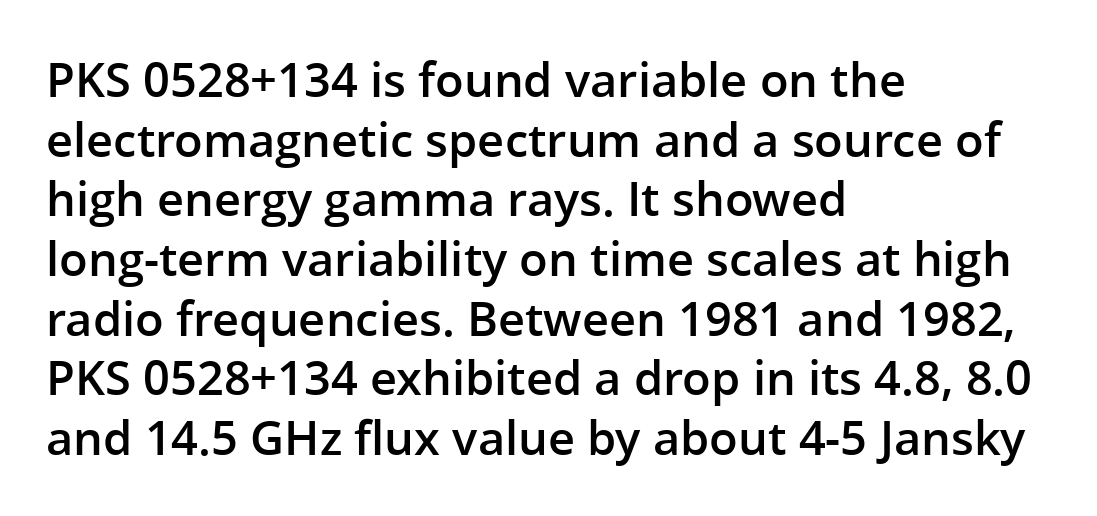
The image shows 47 px semibold sans-serif type, upright; set left-aligned, normal line spacing (1.27x), normal letter spacing, not underlined; low stroke contrast and a medium x-height.
